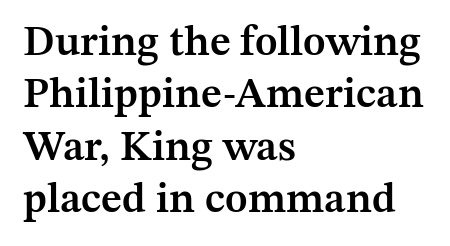
{"serif": "yes", "italic": "no", "bold": "semi", "weight": "semibold", "width": "normal", "stroke_contrast": "medium", "x_height": "medium", "monospaced": "no", "underline": "no", "align": "left", "line_spacing": "normal", "line_spacing_ratio": 1.25, "letter_spacing": "normal", "letter_spacing_em": 0.0, "glyph_px": 42}
